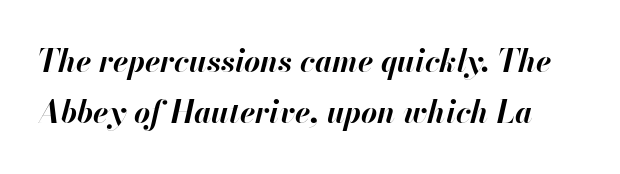
Notice how descenders clear the ascenders below comfortably — that's standard leading. Students, note that the glyphs here touch the page at normal intervals. The font is running at its bold setting. Quick note: italic.
